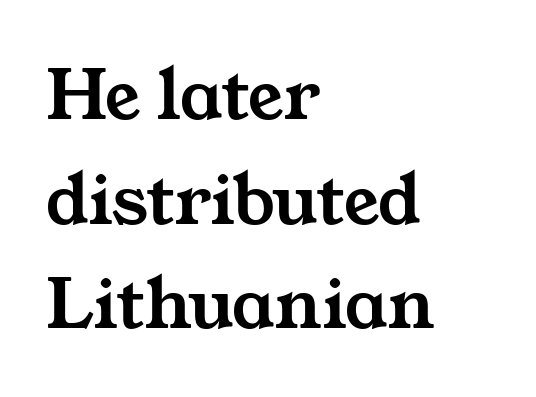
{"serif": "yes", "width": "wide", "stroke_contrast": "medium", "x_height": "medium", "monospaced": "no", "underline": "no", "align": "left", "line_spacing": "normal", "line_spacing_ratio": 1.34, "letter_spacing": "normal", "letter_spacing_em": 0.0, "glyph_px": 78}
